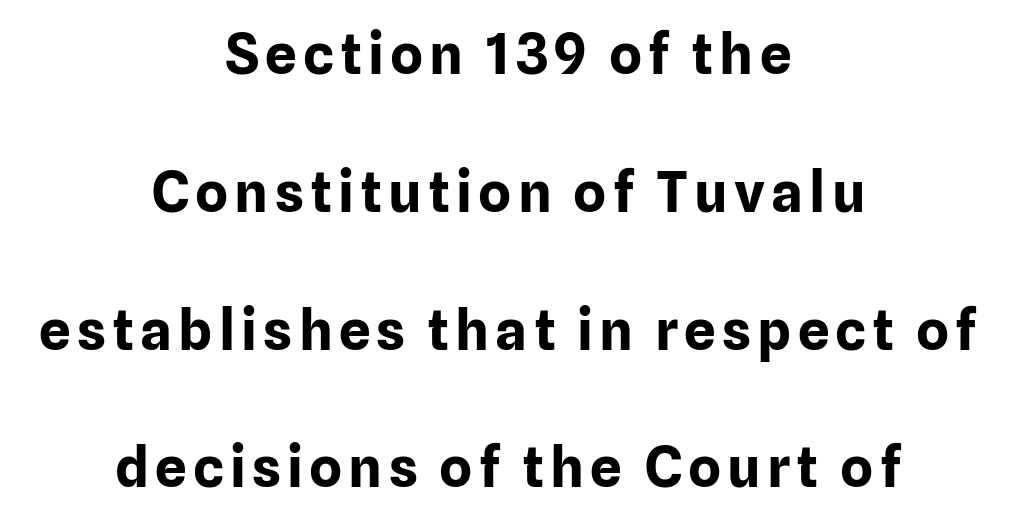
Q: Is the text bold? A: Yes.
Q: Is the text italic (slanted)? A: No, it is upright.
Q: Is the typeface a serif or a sans-serif typeface? A: Sans-serif.
Q: Is the text underlined? A: No.
Q: How is the paragraph aligned? A: Centered.
Q: Is the spacing between lines tight, normal or loose? A: Loose.
Q: Width (condensed, normal, or wide)? A: Normal.
Q: Stroke contrast? A: Low.
Q: x-height? A: Medium.
Q: Monospaced? A: No.
